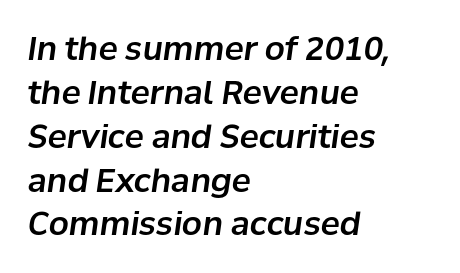
The image shows 32 px text type, italic (leaning right); set left-aligned, normal line spacing (1.37x), normal letter spacing, not underlined; low stroke contrast and a medium x-height.
